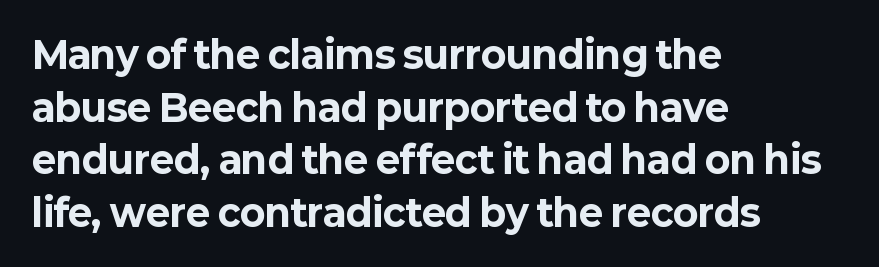
The leading is moderate, giving the passage an even texture. Observe the absence of serifs on each vertical stroke in this sample. You'd pick this weight for a headline — it's a proper bold. The area under the type is left untouched. Each letter keeps its own natural width here, so spacing adapts to shape. In terms of posture, this sample is upright.
